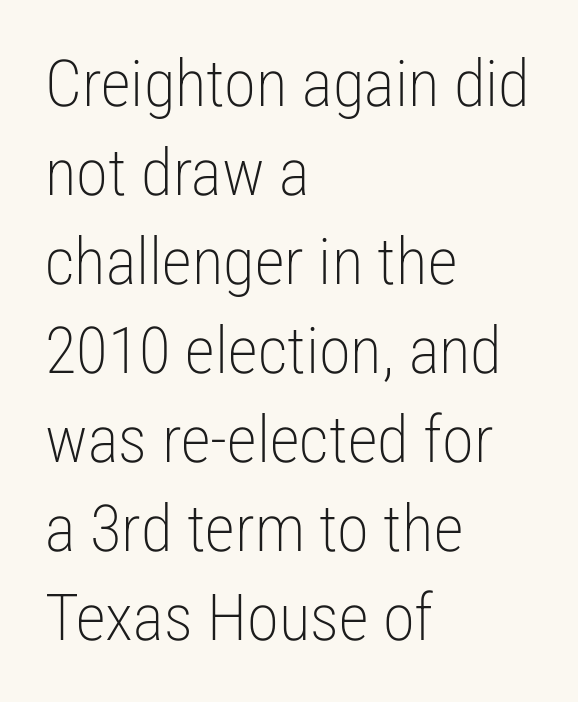
The image shows 65 px light, condensed sans-serif type, upright; set left-aligned, normal line spacing (1.37x), normal letter spacing, not underlined; low stroke contrast and a medium x-height.
